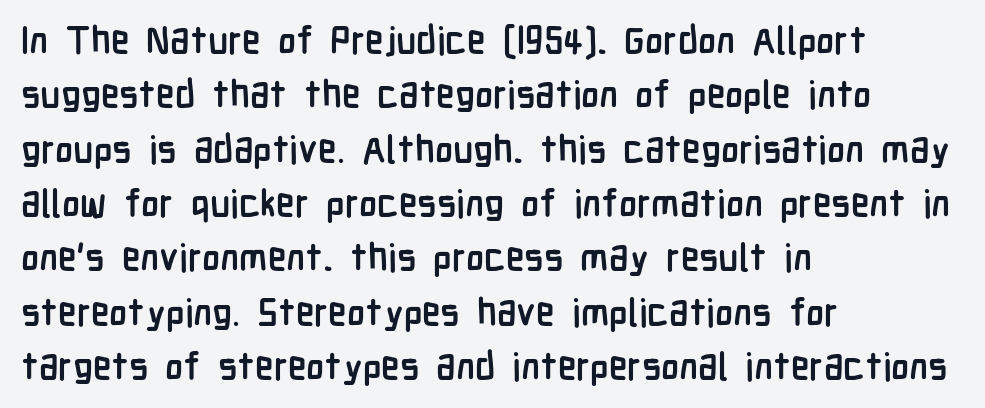
Q: Is the text bold? A: Yes.
Q: Is the text italic (slanted)? A: No, it is upright.
Q: Is the typeface a serif or a sans-serif typeface? A: Sans-serif.
Q: Is the text underlined? A: No.
Q: How is the paragraph aligned? A: Left-aligned.
Q: Is the spacing between letters normal or unusually wide? A: Normal.
Q: Is the spacing between lines tight, normal or loose? A: Normal.
Q: Width (condensed, normal, or wide)? A: Condensed.
Q: Stroke contrast? A: Low.
Q: x-height? A: Medium.
Q: Monospaced? A: No.
